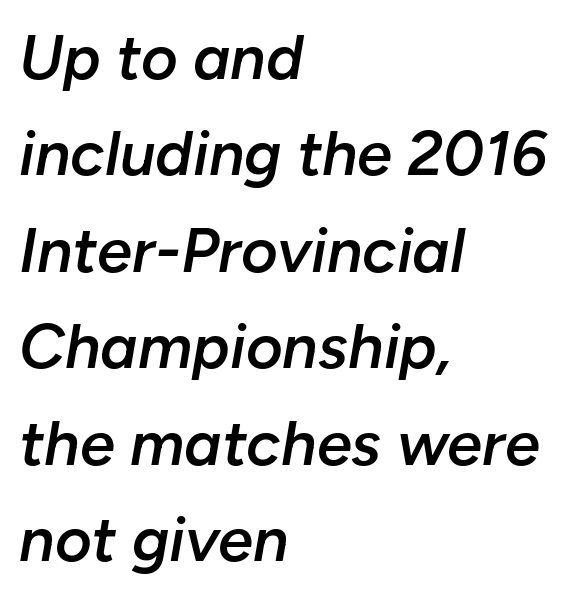
Q: Is the text bold? A: Semi-bold.
Q: Is the text italic (slanted)? A: Yes, it leans right by about 10 degrees.
Q: Is the text underlined? A: No.
Q: How is the paragraph aligned? A: Left-aligned.
Q: Is the spacing between letters normal or unusually wide? A: Normal.
Q: Is the spacing between lines tight, normal or loose? A: Normal.
Q: Width (condensed, normal, or wide)? A: Normal.
Q: Stroke contrast? A: Low.
Q: x-height? A: Medium.
Q: Monospaced? A: No.
